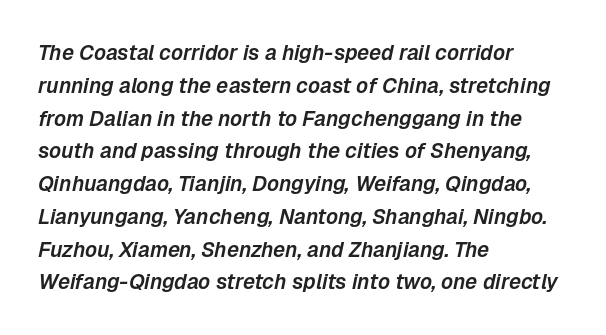
Q: Is the text italic (slanted)? A: Yes, it leans right by about 12 degrees.
Q: Is the text underlined? A: No.
Q: How is the paragraph aligned? A: Left-aligned.
Q: Is the spacing between letters normal or unusually wide? A: Normal.
Q: Is the spacing between lines tight, normal or loose? A: Normal.
